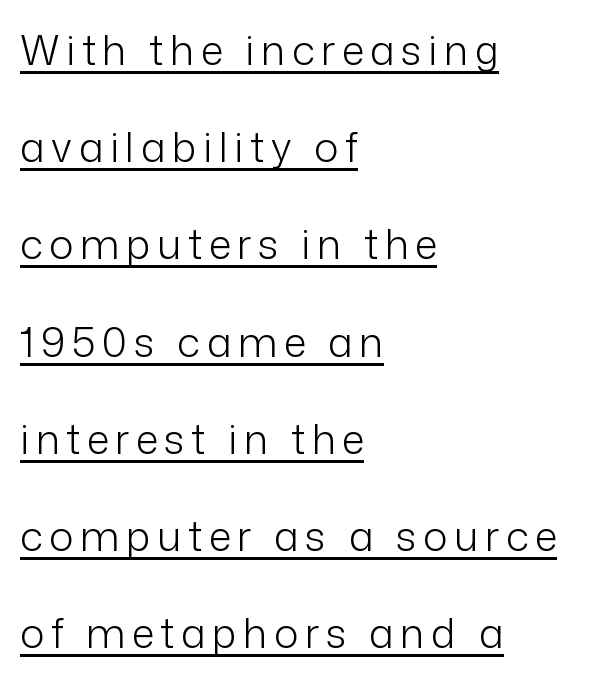
Teacher's note: observe the even left margin — that is flush-left alignment. Classification — sans serif. Is this a fixed-width face? No — the glyphs have proportional, varying widths. The lettering stays uniformly vertical, giving the passage a roman look. Loosely led — the rows are spread out.
